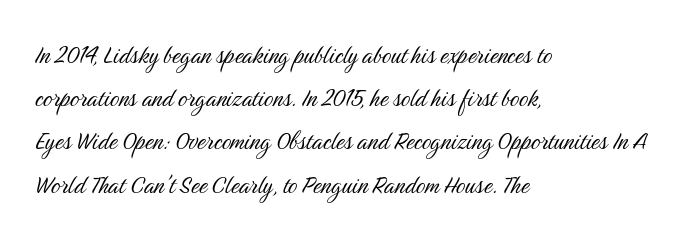
The image shows 29 px light, condensed sans-serif type; set left-aligned, normal line spacing (1.49x), normal letter spacing, not underlined; medium stroke contrast and a medium x-height.
